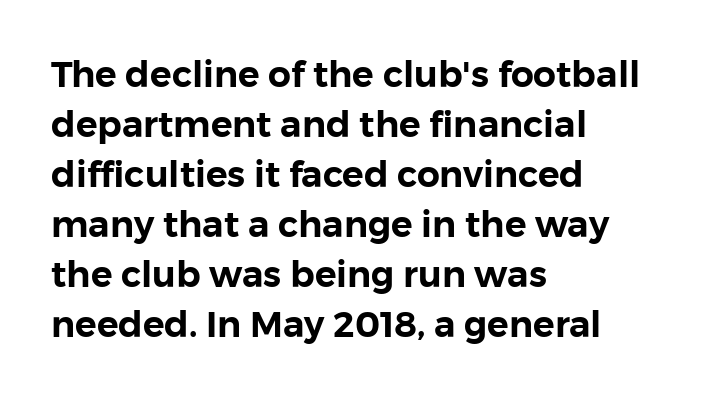
The image shows 36 px sans-serif type, upright; set left-aligned, normal line spacing (1.39x), normal letter spacing, not underlined; low stroke contrast and a medium x-height.
